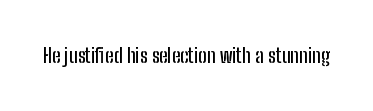
{"italic": "no", "underline": "no", "letter_spacing": "normal", "letter_spacing_em": 0.0, "glyph_px": 20}
